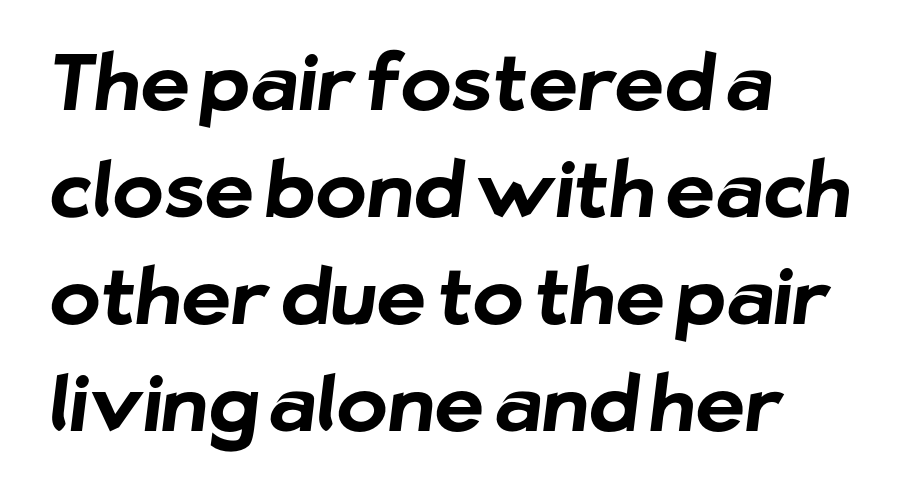
{"serif": "no", "bold": "yes", "weight": "bold", "width": "normal", "stroke_contrast": "low", "x_height": "medium", "monospaced": "no", "underline": "no", "align": "left", "line_spacing": "normal", "line_spacing_ratio": 1.39, "letter_spacing": "normal", "letter_spacing_em": 0.0, "glyph_px": 77}
